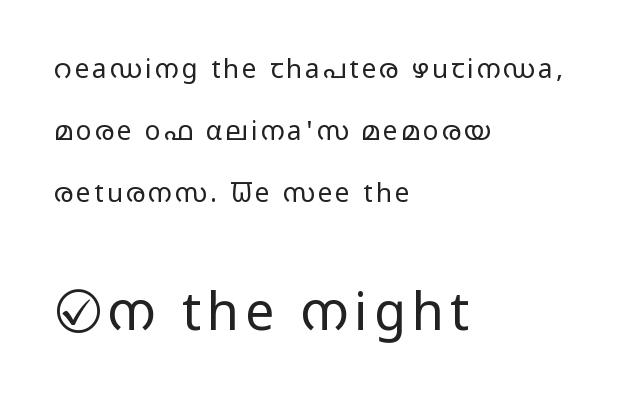
{"serif": "no", "italic": "no", "bold": "no", "weight": "light", "width": "wide", "stroke_contrast": "low", "x_height": "medium", "monospaced": "no", "underline": "no", "align": "left", "line_spacing": "loose", "line_spacing_ratio": 2.39, "larger_block": "second", "size_ratio": 2.0, "glyph_px": 52}
